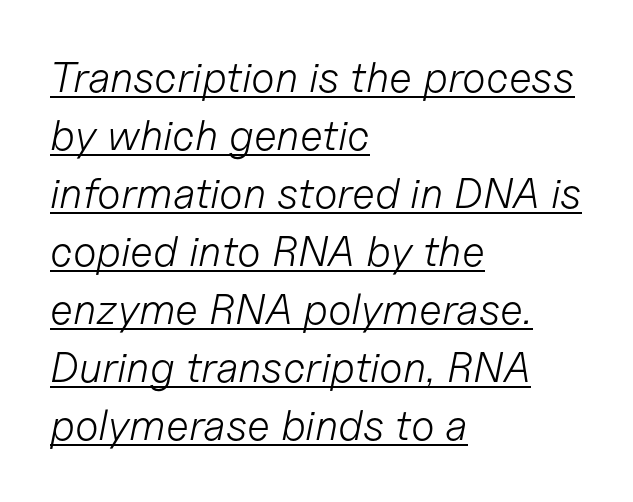
Q: Is the text bold? A: No.
Q: Is the text italic (slanted)? A: Yes, it leans right by about 11 degrees.
Q: Is the text underlined? A: Yes.
Q: How is the paragraph aligned? A: Left-aligned.
Q: Is the spacing between letters normal or unusually wide? A: Normal.
Q: Is the spacing between lines tight, normal or loose? A: Normal.
Q: Width (condensed, normal, or wide)? A: Normal.
Q: Stroke contrast? A: Low.
Q: x-height? A: Medium.
Q: Monospaced? A: No.
